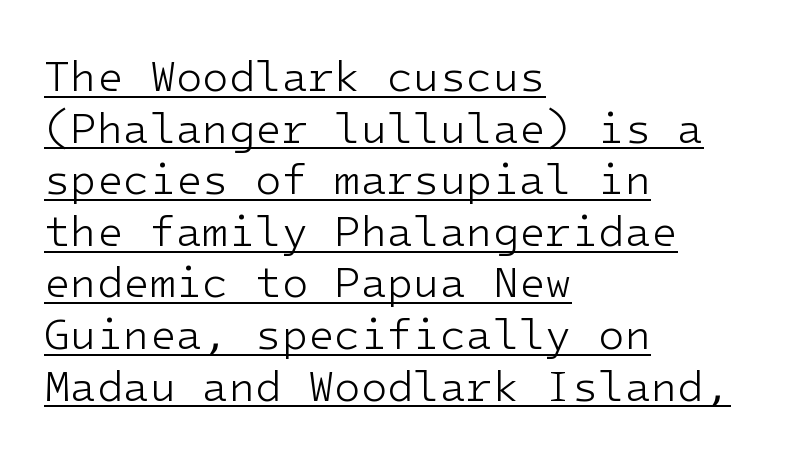
Typeset ragged right — the left edge is the straight one. Each stroke keeps to a modest, everyday thickness or less. The letterforms sit shoulder to shoulder at normal distance. The passage shown is typeset with a sans-serif family. It's the straight-up-and-down kind of type. Underline: present.
